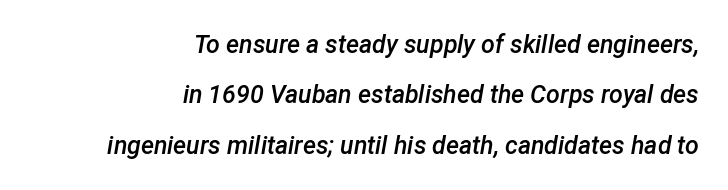
The image shows 25 px text type, italic (leaning right); set right-aligned, loose line spacing (2.02x), normal letter spacing, not underlined.
